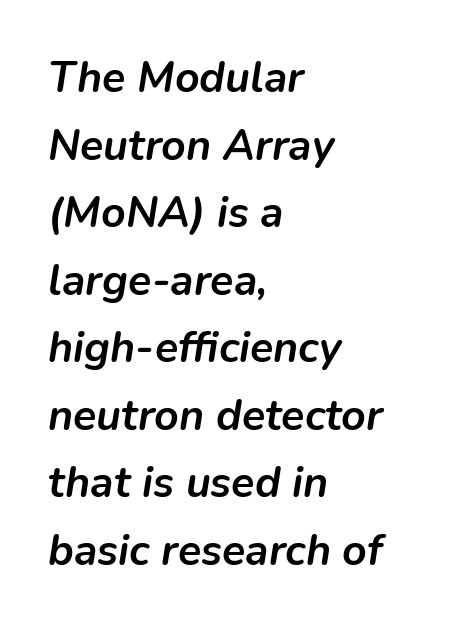
{"italic": "yes", "lean": "right", "slant_degrees": 9, "bold": "yes", "weight": "semibold", "width": "normal", "stroke_contrast": "low", "x_height": "medium", "monospaced": "no", "underline": "no", "align": "left", "line_spacing": "normal", "line_spacing_ratio": 1.57, "letter_spacing": "normal", "letter_spacing_em": 0.0, "glyph_px": 43}
